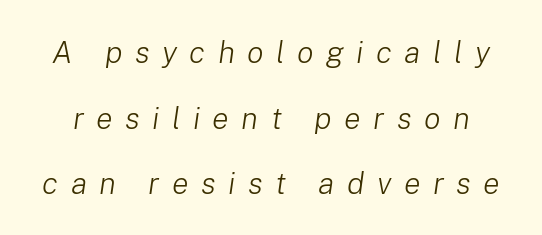
Q: Is the text bold? A: No.
Q: Is the text italic (slanted)? A: Yes, it leans right by about 8 degrees.
Q: Is the text underlined? A: No.
Q: Is the spacing between letters normal or unusually wide? A: Unusually wide.
Q: Is the spacing between lines tight, normal or loose? A: Loose.
Q: Width (condensed, normal, or wide)? A: Normal.
Q: Stroke contrast? A: Low.
Q: x-height? A: Medium.
Q: Monospaced? A: No.
